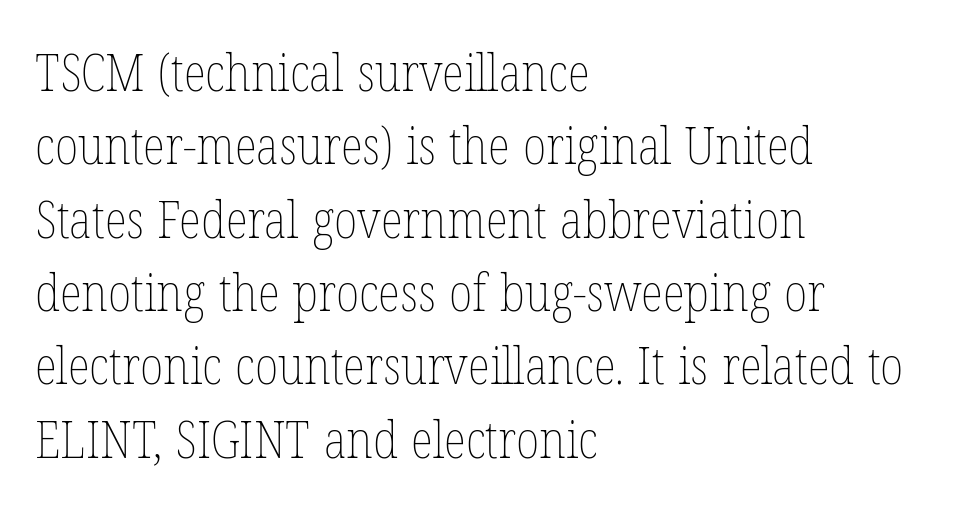
The font's upright variant was chosen for this text. How are the letters spaced? Ordinarily, with no added tracking. All the whitespace from short lines collects on the right. Note the varied advance widths — an 'i' is clearly narrower than an 'm'. Honestly, the row spacing looks completely unremarkable.
